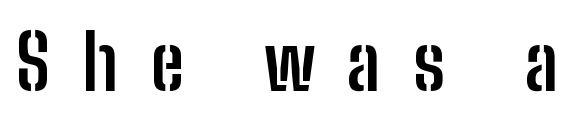
Q: Is the text bold? A: Yes.
Q: Is the text italic (slanted)? A: No, it is upright.
Q: Is the typeface a serif or a sans-serif typeface? A: Sans-serif.
Q: Is the text underlined? A: No.
Q: Is the spacing between letters normal or unusually wide? A: Unusually wide.
Q: Width (condensed, normal, or wide)? A: Condensed.
Q: Stroke contrast? A: Low.
Q: x-height? A: Medium.
Q: Monospaced? A: No.
